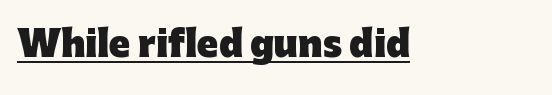
Q: Is the text bold? A: Yes.
Q: Is the text italic (slanted)? A: No, it is upright.
Q: Is the typeface a serif or a sans-serif typeface? A: Sans-serif.
Q: Is the text underlined? A: Yes.
Q: Is the spacing between letters normal or unusually wide? A: Normal.
Q: Width (condensed, normal, or wide)? A: Normal.
Q: Stroke contrast? A: Low.
Q: x-height? A: Medium.
Q: Monospaced? A: No.
